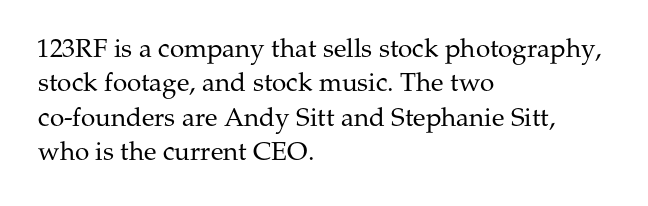
Leftover space on each line is placed entirely after the last word. Notice how the stems are strictly vertical — no italics here. The rendering uses a moderate line-height, typical for paragraphs. Underlining? Definitely not there. A light-to-regular cut is what we see here.
